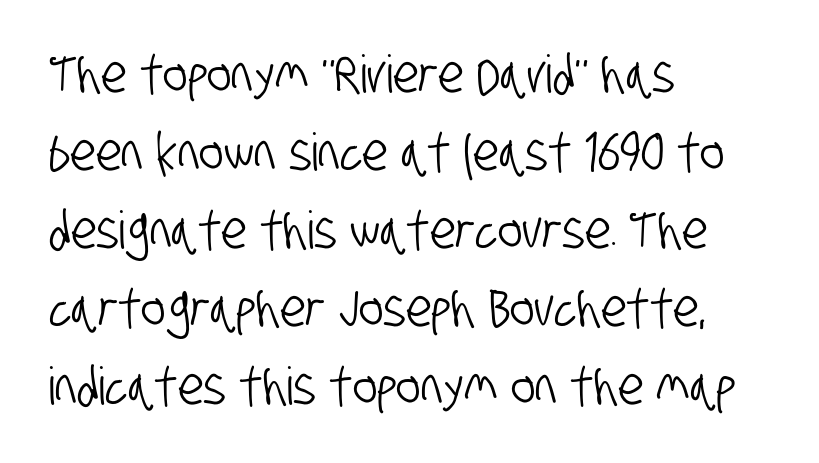
The image shows 52 px condensed sans-serif type; set left-aligned, normal line spacing (1.5x), normal letter spacing, not underlined; low stroke contrast and a large x-height.
